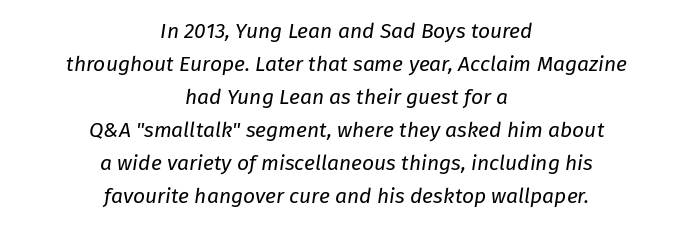
{"italic": "yes", "lean": "right", "slant_degrees": 8, "bold": "no", "underline": "no", "align": "center", "line_spacing": "normal", "line_spacing_ratio": 1.57, "letter_spacing": "normal", "letter_spacing_em": 0.0, "glyph_px": 21}
